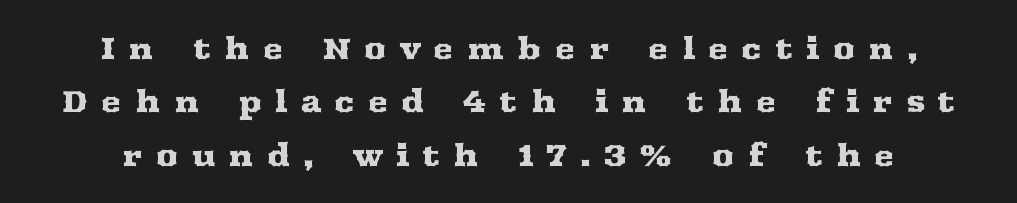
What stands out about the letter spacing? Its width — letters are far apart. Honestly, there is no underline to notice here at all. Rendered with straight, roman letterforms. Spacing verdict: proportional, widths tailored to each character. To sum up the face: it has serifs.
